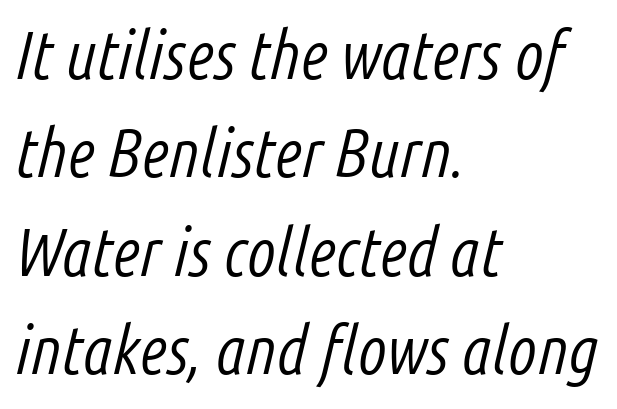
{"italic": "yes", "lean": "right", "slant_degrees": 14, "bold": "no", "weight": "light", "width": "condensed", "stroke_contrast": "low", "x_height": "medium", "monospaced": "no", "underline": "no", "align": "left", "line_spacing": "normal", "line_spacing_ratio": 1.47, "letter_spacing": "normal", "letter_spacing_em": 0.0, "glyph_px": 67}
